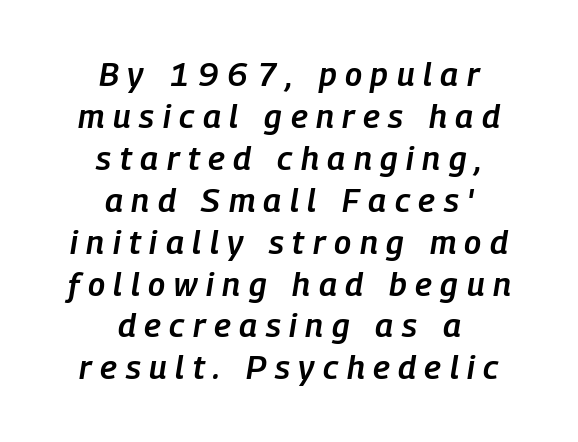
{"italic": "yes", "lean": "right", "slant_degrees": 9, "bold": "semi", "weight": "semibold", "width": "condensed", "stroke_contrast": "low", "x_height": "medium", "monospaced": "no", "underline": "no", "align": "center", "line_spacing": "normal", "line_spacing_ratio": 1.27, "letter_spacing": "wide", "letter_spacing_em": 0.26, "glyph_px": 33}
